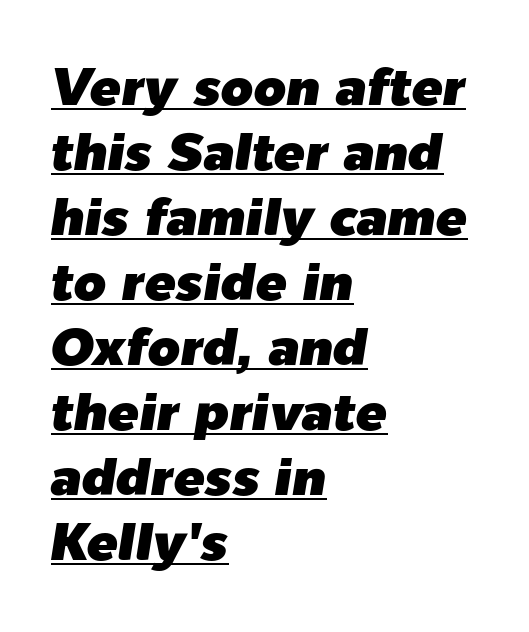
Compared with undecorated copy, this sample adds a rule below the words. Casual observation: everything's shoved over to the left. The passage shown leans; its letterforms are oblique. Short note: letters normally spaced. Varying glyph widths throughout — classic text-font behaviour. Honestly, the row spacing looks completely unremarkable.
